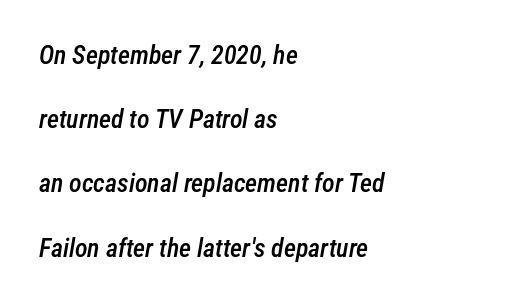
Set as a demibold, roughly 600 on the weight scale. Italic? Definitely — the glyphs are oblique. These lines are set flush left with a ragged right edge. The rendering uses a large line-height, opening up the rows. You could call the tracking neutral — neither tight nor loose. The strip under each line holds only bare page.
